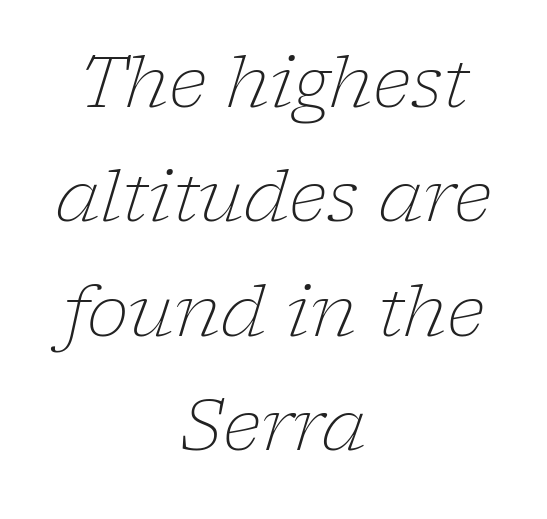
The block of text has a typical density, with ordinary space between rows. It's the slanting kind of type. Think standard paragraph weight, or any step lighter than that. Each letter keeps its own natural width here, so spacing adapts to shape.
